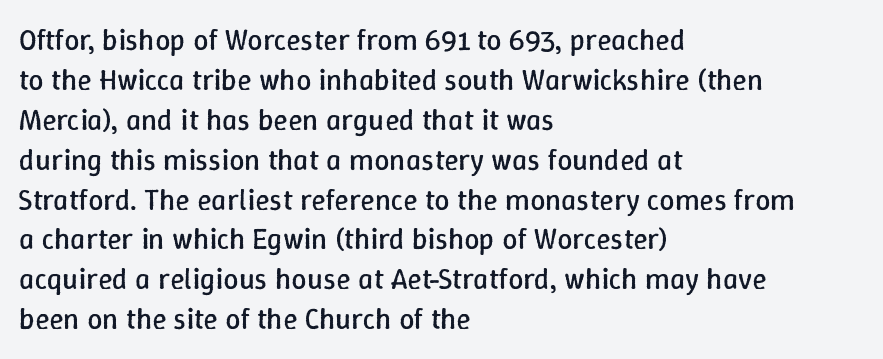
The image shows 30 px regular-weight type, upright; set left-aligned, normal line spacing (1.33x), normal letter spacing, not underlined; low stroke contrast and a medium x-height.
